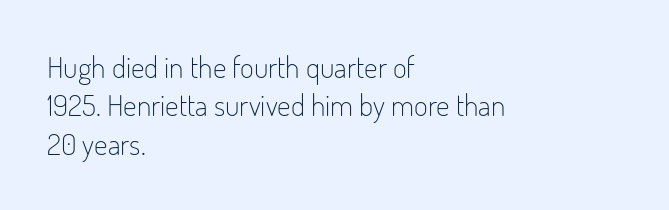
Q: Is the text bold? A: No.
Q: Is the text italic (slanted)? A: No, it is upright.
Q: Is the typeface a serif or a sans-serif typeface? A: Sans-serif.
Q: Is the text underlined? A: No.
Q: How is the paragraph aligned? A: Left-aligned.
Q: Is the spacing between letters normal or unusually wide? A: Normal.
Q: Is the spacing between lines tight, normal or loose? A: Normal.
Q: Width (condensed, normal, or wide)? A: Condensed.
Q: Stroke contrast? A: Low.
Q: x-height? A: Small.
Q: Monospaced? A: No.
